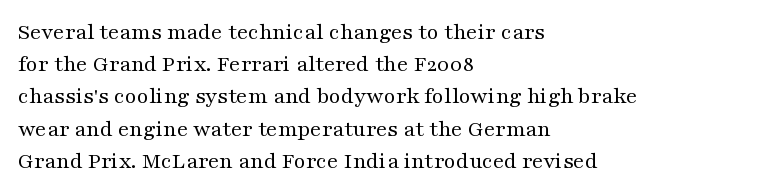
{"italic": "no", "bold": "no", "underline": "no", "align": "left", "line_spacing": "normal", "line_spacing_ratio": 1.4, "letter_spacing": "normal", "letter_spacing_em": 0.0, "glyph_px": 23}
